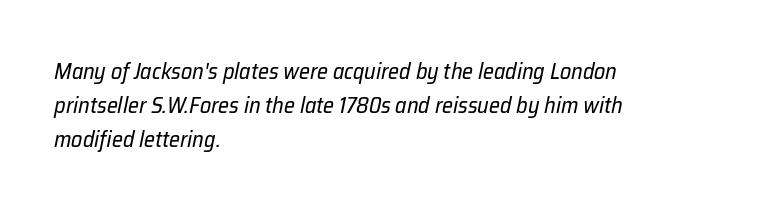
Q: Is the text bold? A: No.
Q: Is the text italic (slanted)? A: Yes, it leans right by about 12 degrees.
Q: Is the text underlined? A: No.
Q: How is the paragraph aligned? A: Left-aligned.
Q: Is the spacing between letters normal or unusually wide? A: Normal.
Q: Is the spacing between lines tight, normal or loose? A: Normal.
